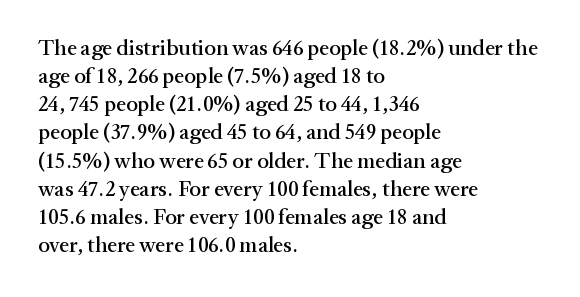
Q: Is the text italic (slanted)? A: No, it is upright.
Q: Is the text underlined? A: No.
Q: How is the paragraph aligned? A: Left-aligned.
Q: Is the spacing between letters normal or unusually wide? A: Normal.
Q: Is the spacing between lines tight, normal or loose? A: Normal.
